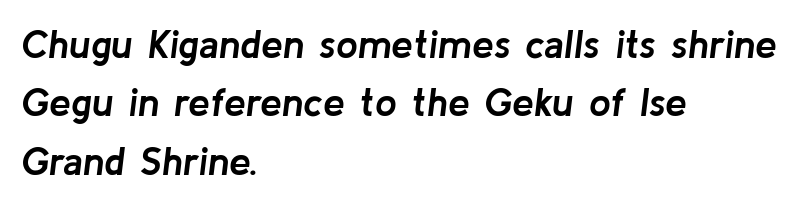
Q: Is the text bold? A: Yes.
Q: Is the text italic (slanted)? A: Yes, it leans right by about 8 degrees.
Q: Is the text underlined? A: No.
Q: How is the paragraph aligned? A: Left-aligned.
Q: Is the spacing between letters normal or unusually wide? A: Normal.
Q: Is the spacing between lines tight, normal or loose? A: Normal.
Q: Width (condensed, normal, or wide)? A: Normal.
Q: Stroke contrast? A: Low.
Q: x-height? A: Medium.
Q: Monospaced? A: No.
